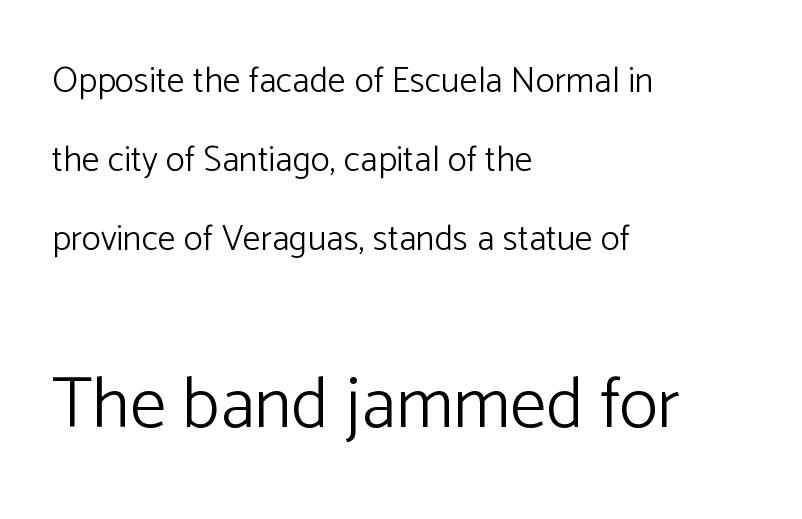
Q: Is the text bold? A: No.
Q: Is the text italic (slanted)? A: No, it is upright.
Q: Is the typeface a serif or a sans-serif typeface? A: Sans-serif.
Q: Is the text underlined? A: No.
Q: How is the paragraph aligned? A: Left-aligned.
Q: Is the spacing between letters normal or unusually wide? A: Normal.
Q: Is the spacing between lines tight, normal or loose? A: Loose.
Q: Which block of text is set in a larger size, the first (top) or the second (bottom)? A: The second (bottom) one.
Q: Width (condensed, normal, or wide)? A: Normal.
Q: Stroke contrast? A: Low.
Q: x-height? A: Medium.
Q: Monospaced? A: No.
